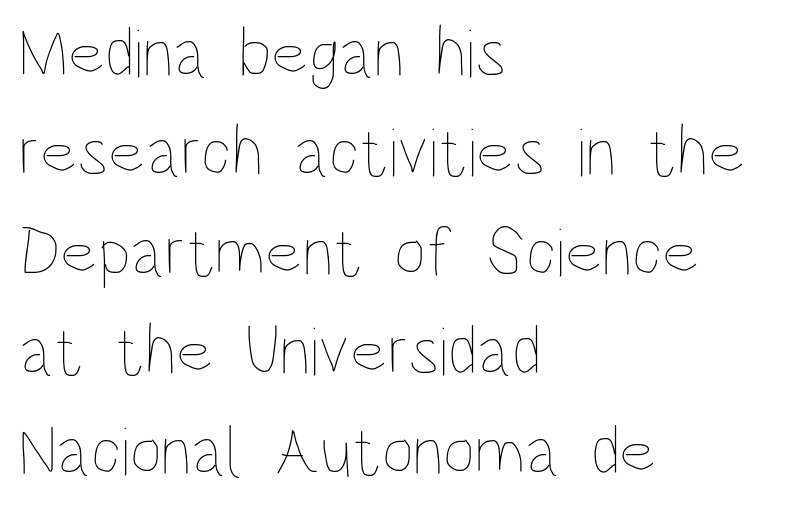
{"italic": "no", "bold": "no", "weight": "thin", "width": "condensed", "stroke_contrast": "low", "x_height": "large", "monospaced": "no", "underline": "no", "align": "left", "line_spacing": "normal", "line_spacing_ratio": 1.42, "letter_spacing": "normal", "letter_spacing_em": 0.0, "glyph_px": 70}
